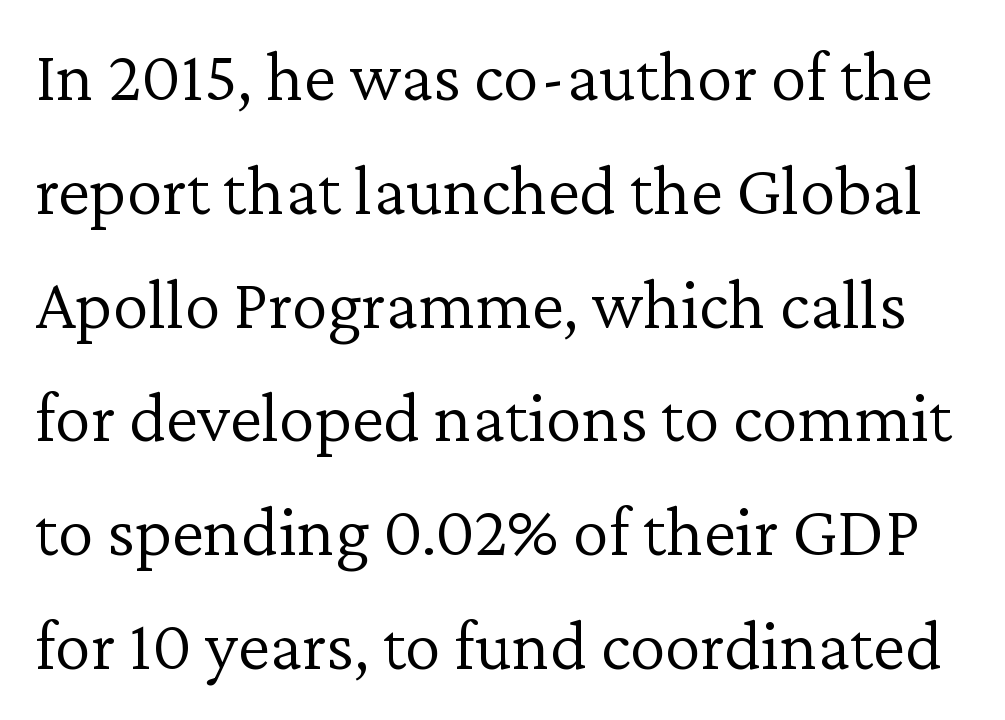
Q: Is the text bold? A: No.
Q: Is the text italic (slanted)? A: No, it is upright.
Q: Is the typeface a serif or a sans-serif typeface? A: Serif.
Q: Is the text underlined? A: No.
Q: Is the spacing between letters normal or unusually wide? A: Normal.
Q: Is the spacing between lines tight, normal or loose? A: Normal.
Q: Width (condensed, normal, or wide)? A: Normal.
Q: Stroke contrast? A: Low.
Q: x-height? A: Medium.
Q: Monospaced? A: No.
